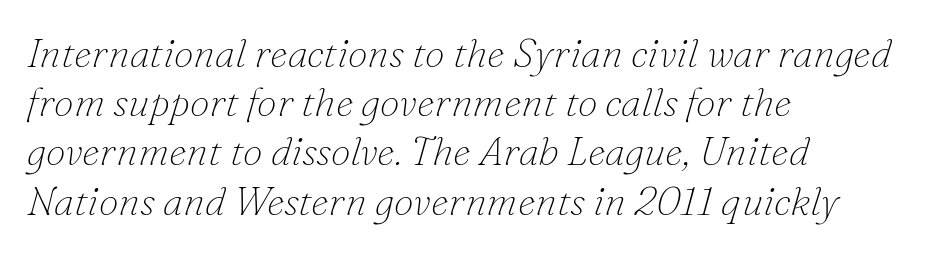
The image shows 40 px thin serif type, italic (leaning right); set left-aligned, line spacing 1.23x, normal letter spacing, not underlined; low stroke contrast and a small x-height.
